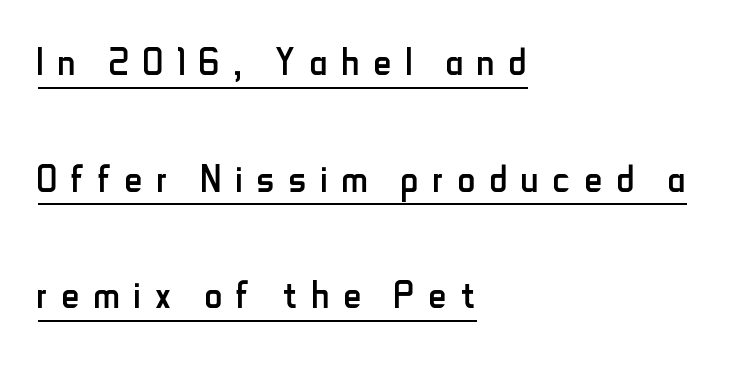
The image shows 49 px regular-weight, condensed sans-serif type, upright; set left-aligned, loose line spacing (2.38x), unusually wide letter spacing (+0.29 em), underlined; low stroke contrast and a small x-height.
